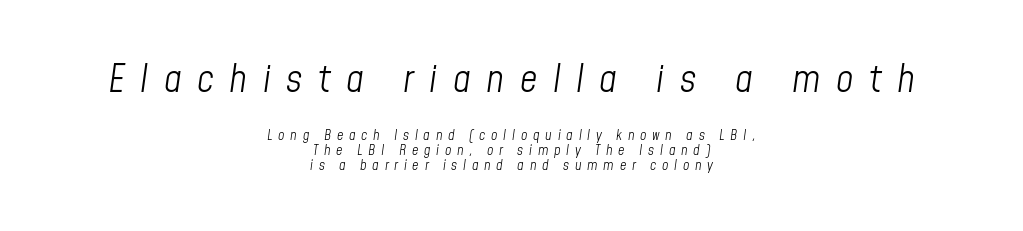
Q: Is the text bold? A: No.
Q: Is the text italic (slanted)? A: Yes, it leans right by about 8 degrees.
Q: Is the text underlined? A: No.
Q: How is the paragraph aligned? A: Centered.
Q: Is the spacing between letters normal or unusually wide? A: Unusually wide.
Q: Is the spacing between lines tight, normal or loose? A: Tight.
Q: Which block of text is set in a larger size, the first (top) or the second (bottom)? A: The first (top) one.
Q: Width (condensed, normal, or wide)? A: Condensed.
Q: Stroke contrast? A: Low.
Q: x-height? A: Medium.
Q: Monospaced? A: No.
